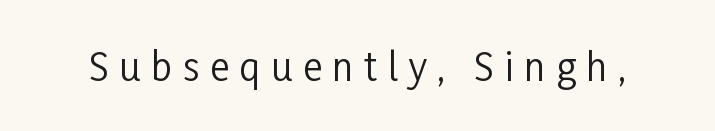
{"serif": "no", "italic": "no", "bold": "no", "weight": "regular", "width": "condensed", "stroke_contrast": "low", "x_height": "medium", "monospaced": "no", "underline": "no", "letter_spacing": "wide", "letter_spacing_em": 0.27, "glyph_px": 38}
